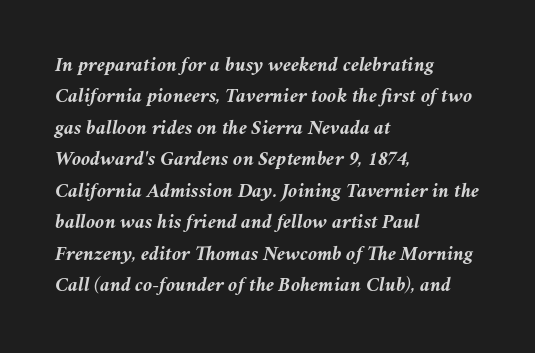
The image shows 21 px bold type, italic (leaning right); set left-aligned, normal line spacing (1.5x), normal letter spacing, not underlined.
